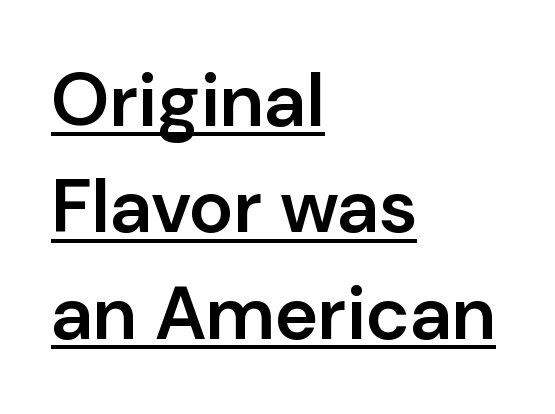
{"serif": "no", "italic": "no", "bold": "semi", "weight": "semibold", "width": "normal", "stroke_contrast": "low", "x_height": "medium", "monospaced": "no", "underline": "yes", "align": "left", "line_spacing": "normal", "line_spacing_ratio": 1.42, "letter_spacing": "normal", "letter_spacing_em": 0.0, "glyph_px": 75}
